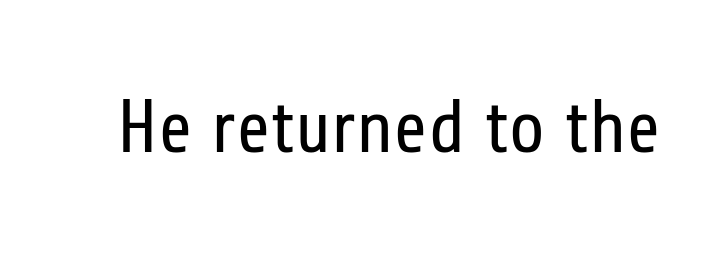
Observe the absence of serifs on each vertical stroke in this sample. Caption: standard tracking, unaltered. Unlike italic type, these characters show no tilt at all. The gap between lines stays unmarked. Varying glyph widths throughout — classic text-font behaviour. A quiet, ordinary-to-light weight characterises the typeface.
